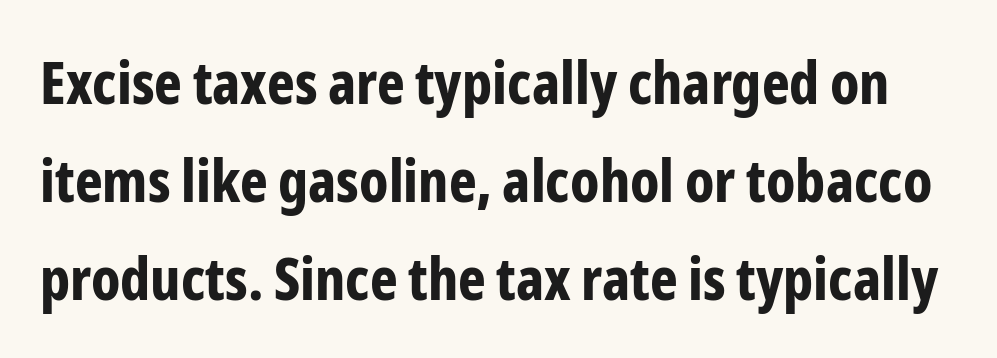
{"serif": "no", "italic": "no", "bold": "yes", "weight": "bold", "width": "condensed", "stroke_contrast": "low", "x_height": "medium", "monospaced": "no", "underline": "no", "line_spacing": "normal", "line_spacing_ratio": 1.66, "letter_spacing": "normal", "letter_spacing_em": 0.0, "glyph_px": 59}
